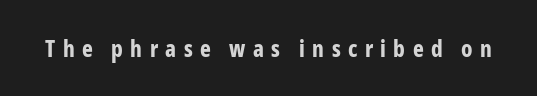
Q: Is the text bold? A: Yes.
Q: Is the text italic (slanted)? A: No, it is upright.
Q: Is the text underlined? A: No.
Q: Is the spacing between letters normal or unusually wide? A: Unusually wide.
